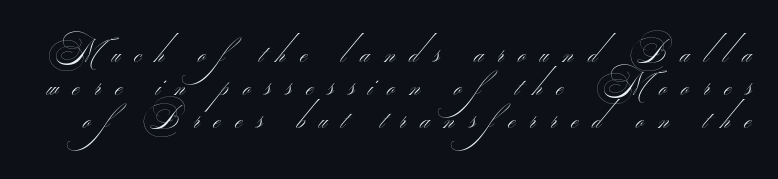
{"serif": "no", "bold": "no", "weight": "thin", "width": "wide", "stroke_contrast": "medium", "monospaced": "no", "underline": "no", "line_spacing": "tight", "line_spacing_ratio": 1.07, "letter_spacing": "wide", "letter_spacing_em": 0.47, "glyph_px": 31}
